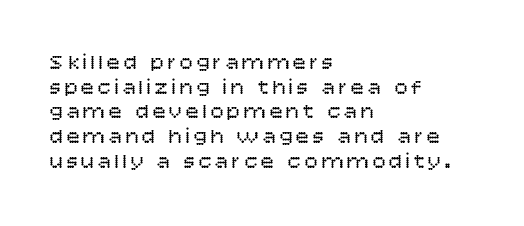
The image shows 22 px text type, upright; set left-aligned, tight line spacing (1.12x), not underlined.
